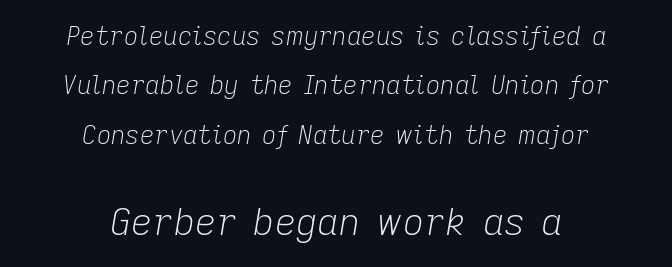
Q: Is the text bold? A: No.
Q: Is the text italic (slanted)? A: Yes, it leans right by about 9 degrees.
Q: Is the text underlined? A: No.
Q: How is the paragraph aligned? A: Centered.
Q: Is the spacing between letters normal or unusually wide? A: Normal.
Q: Is the spacing between lines tight, normal or loose? A: Loose.
Q: Which block of text is set in a larger size, the first (top) or the second (bottom)? A: The second (bottom) one.
Q: Width (condensed, normal, or wide)? A: Normal.
Q: Stroke contrast? A: Low.
Q: x-height? A: Medium.
Q: Monospaced? A: No.
